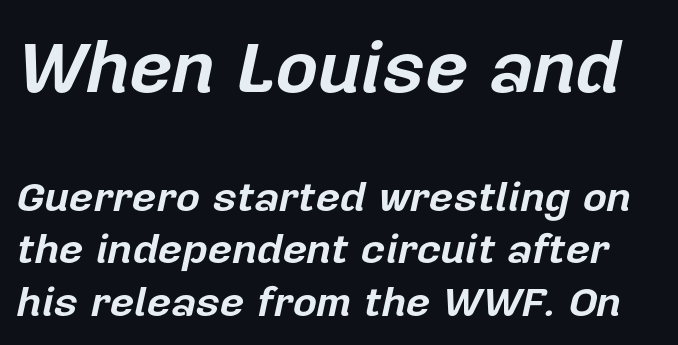
Q: Is the text bold? A: Yes.
Q: Is the text italic (slanted)? A: Yes, it leans right by about 12 degrees.
Q: Is the text underlined? A: No.
Q: Is the spacing between letters normal or unusually wide? A: Normal.
Q: Is the spacing between lines tight, normal or loose? A: Normal.
Q: Which block of text is set in a larger size, the first (top) or the second (bottom)? A: The first (top) one.
Q: Width (condensed, normal, or wide)? A: Normal.
Q: Stroke contrast? A: Low.
Q: x-height? A: Medium.
Q: Monospaced? A: No.
